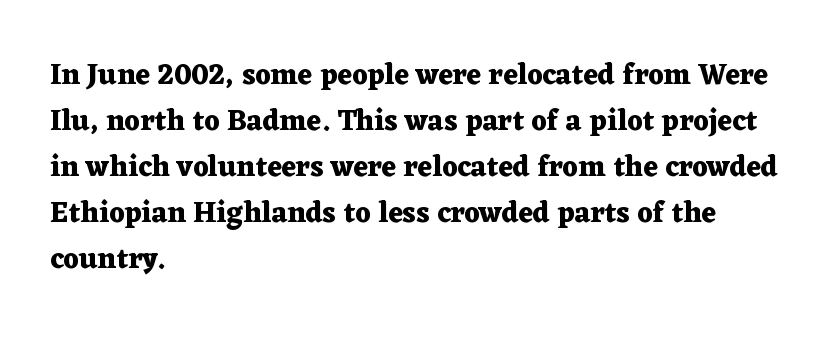
Q: Is the text bold? A: Yes.
Q: Is the text italic (slanted)? A: No, it is upright.
Q: Is the typeface a serif or a sans-serif typeface? A: Serif.
Q: Is the text underlined? A: No.
Q: How is the paragraph aligned? A: Left-aligned.
Q: Is the spacing between letters normal or unusually wide? A: Normal.
Q: Is the spacing between lines tight, normal or loose? A: Normal.
Q: Width (condensed, normal, or wide)? A: Wide.
Q: Stroke contrast? A: Medium.
Q: x-height? A: Medium.
Q: Monospaced? A: No.
